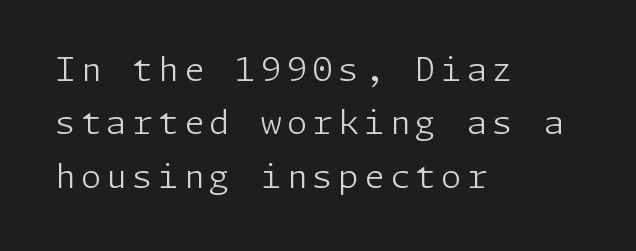
{"serif": "no", "italic": "no", "bold": "no", "weight": "light", "width": "normal", "stroke_contrast": "low", "x_height": "medium", "underline": "no", "align": "left", "line_spacing": "normal", "line_spacing_ratio": 1.62, "glyph_px": 33}
